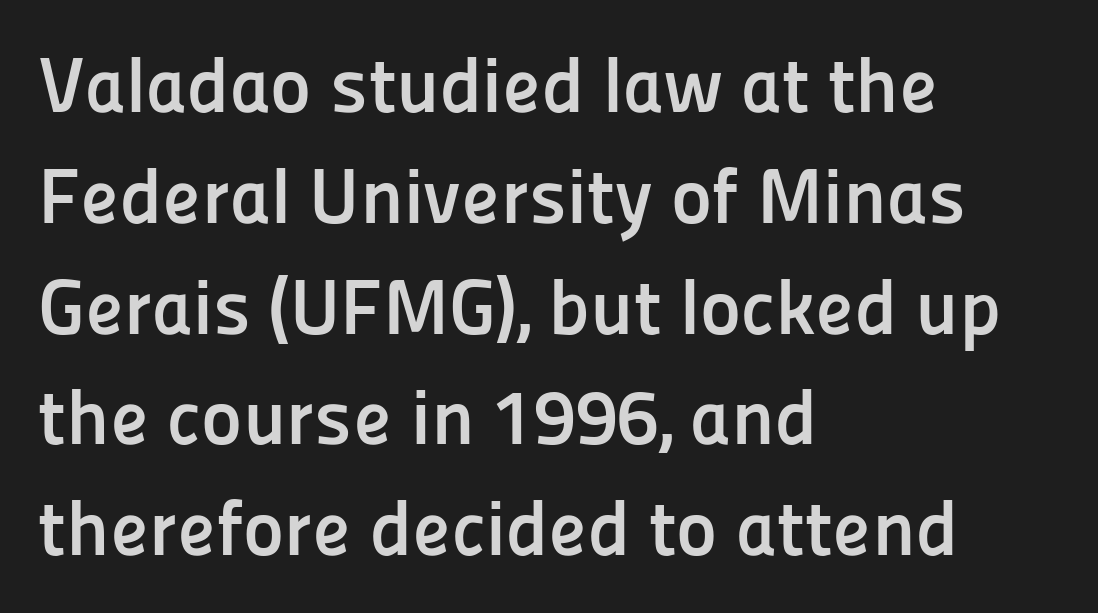
{"serif": "no", "italic": "no", "bold": "yes", "weight": "semibold", "width": "normal", "stroke_contrast": "low", "x_height": "medium", "monospaced": "no", "underline": "no", "align": "left", "line_spacing": "normal", "line_spacing_ratio": 1.42, "letter_spacing": "normal", "letter_spacing_em": 0.0, "glyph_px": 78}
